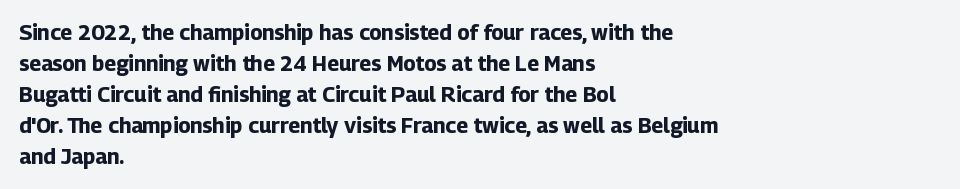
{"italic": "no", "bold": "yes", "underline": "no", "align": "left", "line_spacing": "normal", "line_spacing_ratio": 1.48, "letter_spacing": "normal", "letter_spacing_em": 0.0, "glyph_px": 21}
